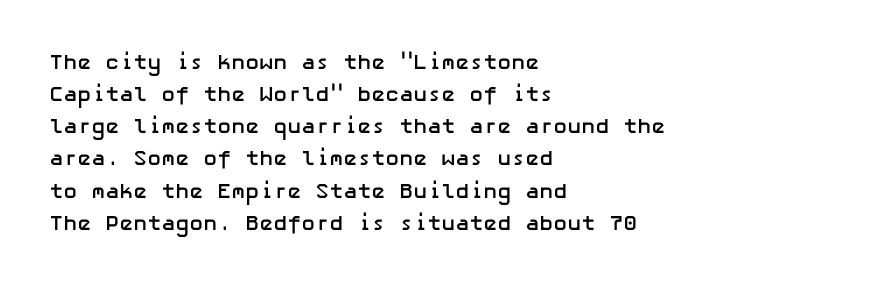
Tracking value appears to be zero — textbook default spacing. Is the type bold? Yes — the strokes are clearly thick and heavy. The block of text has a typical density, with ordinary space between rows. The rag falls on the right side of this text block. Words float on clear page, feet unadorned.
